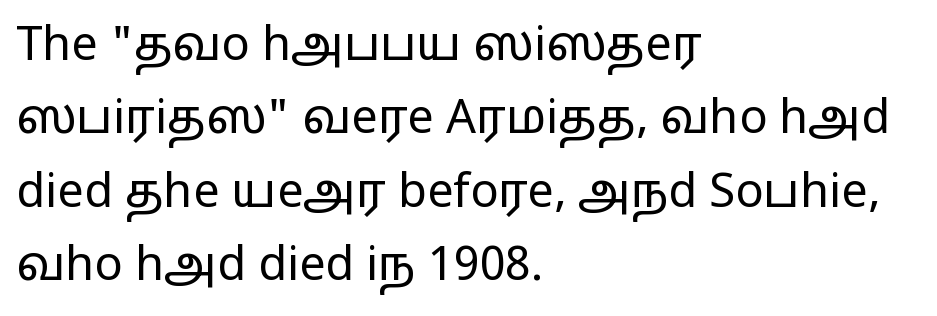
The image shows 47 px regular-weight, wide sans-serif type, upright; set left-aligned, normal line spacing (1.56x), normal letter spacing, not underlined; low stroke contrast and a medium x-height.
